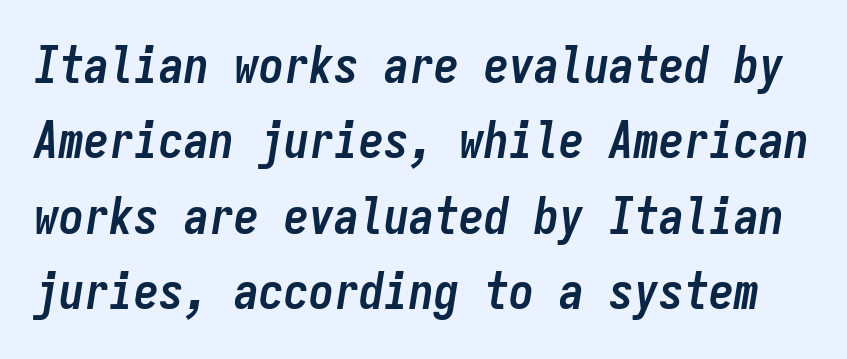
{"italic": "yes", "lean": "right", "slant_degrees": 9, "bold": "yes", "weight": "semibold", "width": "condensed", "stroke_contrast": "low", "x_height": "medium", "monospaced": "yes", "underline": "no", "line_spacing": "normal", "line_spacing_ratio": 1.51, "letter_spacing": "normal", "letter_spacing_em": 0.0, "glyph_px": 50}
